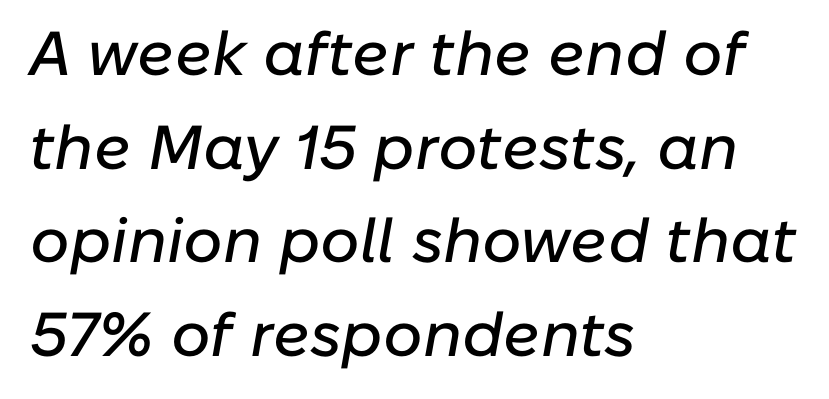
The image shows 62 px text type, italic (leaning right); set left-aligned, normal line spacing (1.51x), normal letter spacing, not underlined; low stroke contrast and a medium x-height.
